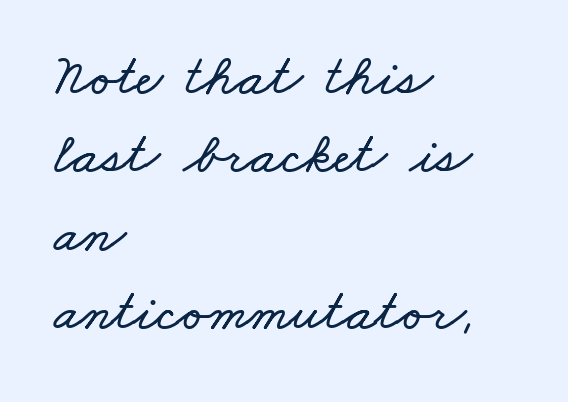
The image shows 58 px wide type; set left-aligned, normal line spacing (1.35x), normal letter spacing, not underlined; low stroke contrast and a small x-height.
